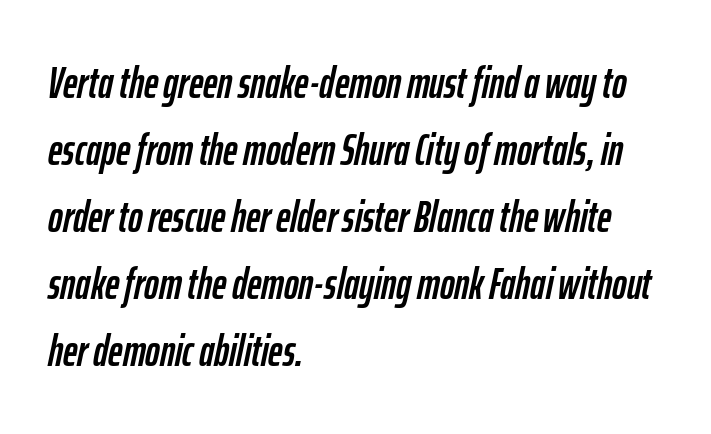
Q: Is the text italic (slanted)? A: Yes, it leans right by about 12 degrees.
Q: Is the text underlined? A: No.
Q: How is the paragraph aligned? A: Left-aligned.
Q: Is the spacing between letters normal or unusually wide? A: Normal.
Q: Is the spacing between lines tight, normal or loose? A: Normal.
Q: Width (condensed, normal, or wide)? A: Condensed.
Q: Stroke contrast? A: Low.
Q: x-height? A: Medium.
Q: Monospaced? A: No.
